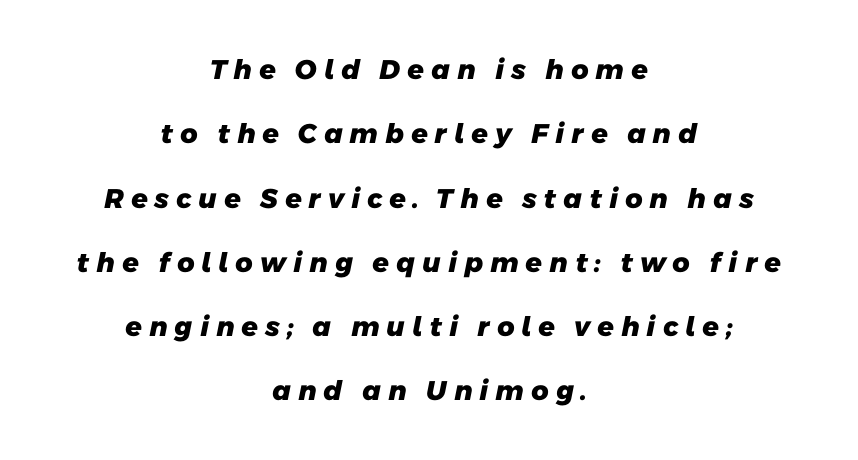
Q: Is the text bold? A: Yes.
Q: Is the text underlined? A: No.
Q: How is the paragraph aligned? A: Centered.
Q: Is the spacing between letters normal or unusually wide? A: Unusually wide.
Q: Is the spacing between lines tight, normal or loose? A: Loose.
